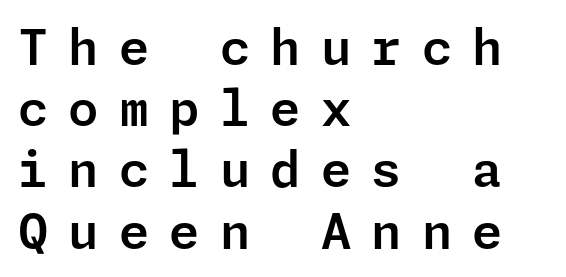
{"serif": "no", "italic": "no", "width": "normal", "stroke_contrast": "low", "x_height": "medium", "underline": "no", "align": "left", "line_spacing": "normal", "line_spacing_ratio": 1.25, "letter_spacing": "wide", "letter_spacing_em": 0.41, "glyph_px": 49}
